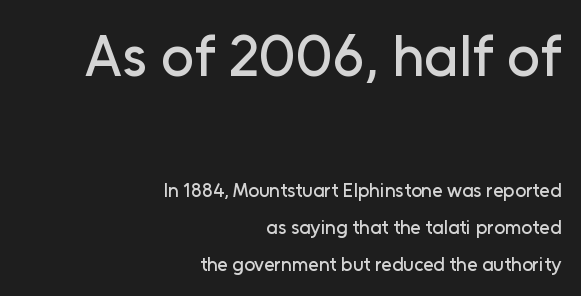
Note: no serifs on the glyphs. This rendering leaves character spacing at its baseline value. The specimen omits any rule beneath the text block's lines. These lines are rendered in a variable-pitch font.
